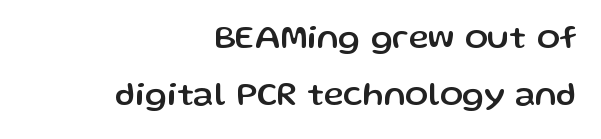
{"serif": "no", "italic": "no", "width": "normal", "stroke_contrast": "low", "x_height": "medium", "monospaced": "no", "underline": "no", "align": "right", "line_spacing": "normal", "line_spacing_ratio": 1.69, "letter_spacing": "normal", "letter_spacing_em": 0.0, "glyph_px": 34}
